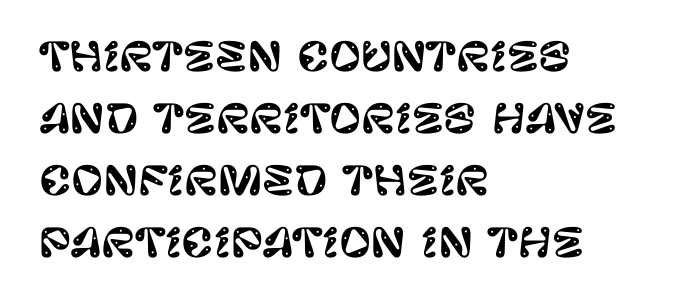
The image shows 39 px sans-serif type; set left-aligned, normal line spacing (1.59x), normal letter spacing, not underlined; low stroke contrast and a large x-height.
